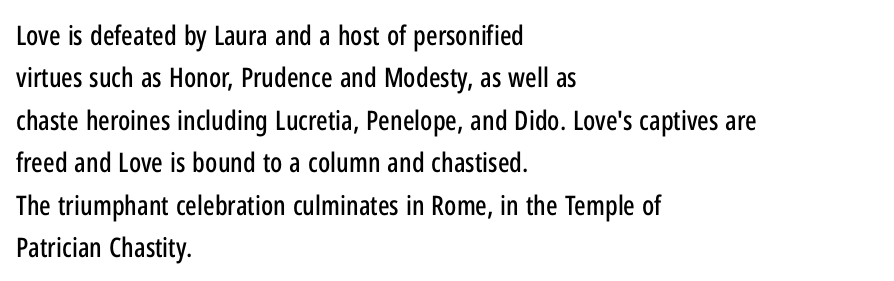
{"italic": "no", "underline": "no", "align": "left", "line_spacing": "normal", "line_spacing_ratio": 1.57, "letter_spacing": "normal", "letter_spacing_em": 0.0, "glyph_px": 27}
